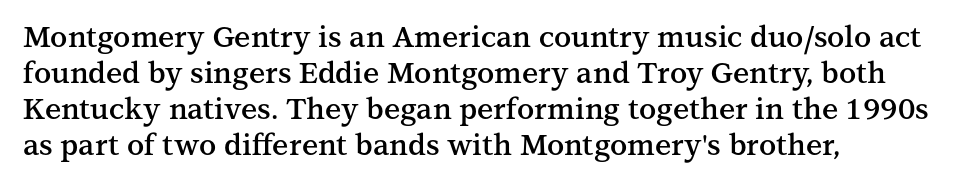
Q: Is the text bold? A: Semi-bold.
Q: Is the text italic (slanted)? A: No, it is upright.
Q: Is the typeface a serif or a sans-serif typeface? A: Serif.
Q: Is the text underlined? A: No.
Q: How is the paragraph aligned? A: Left-aligned.
Q: Is the spacing between letters normal or unusually wide? A: Normal.
Q: Width (condensed, normal, or wide)? A: Normal.
Q: Stroke contrast? A: Medium.
Q: x-height? A: Medium.
Q: Monospaced? A: No.
